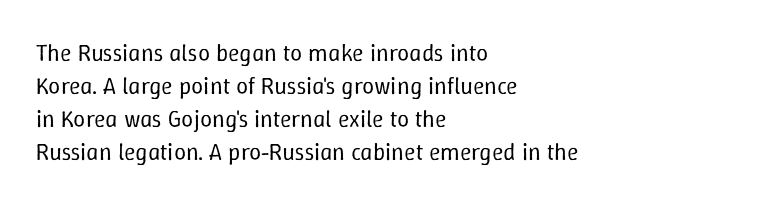
The image shows 24 px text type, upright; set left-aligned, normal line spacing (1.38x), normal letter spacing, not underlined.
